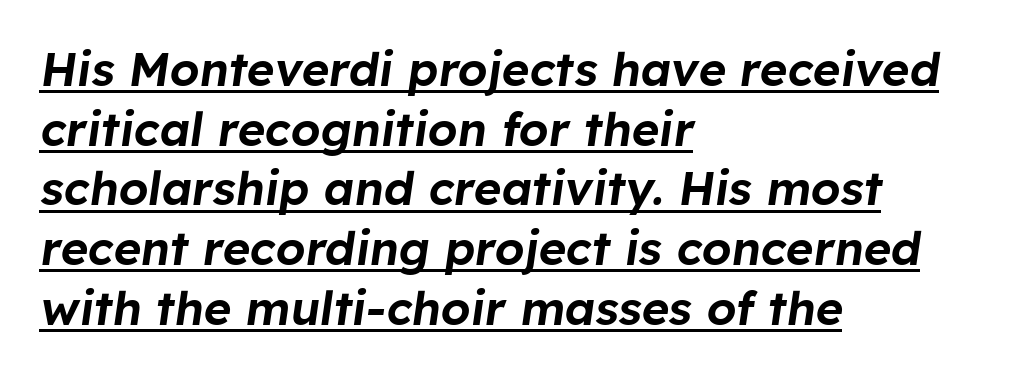
The image shows 47 px text type, italic (leaning right); set left-aligned, normal line spacing (1.27x), normal letter spacing, underlined; low stroke contrast and a medium x-height.
